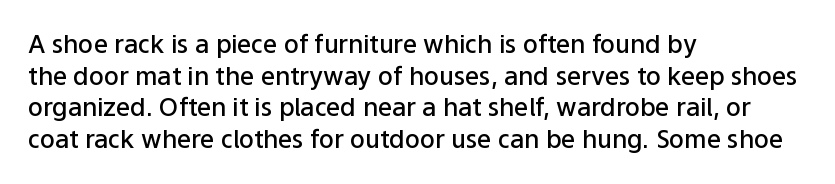
{"italic": "no", "bold": "semi", "underline": "no", "align": "left", "line_spacing": "normal", "line_spacing_ratio": 1.27, "letter_spacing": "normal", "letter_spacing_em": 0.0, "glyph_px": 25}
